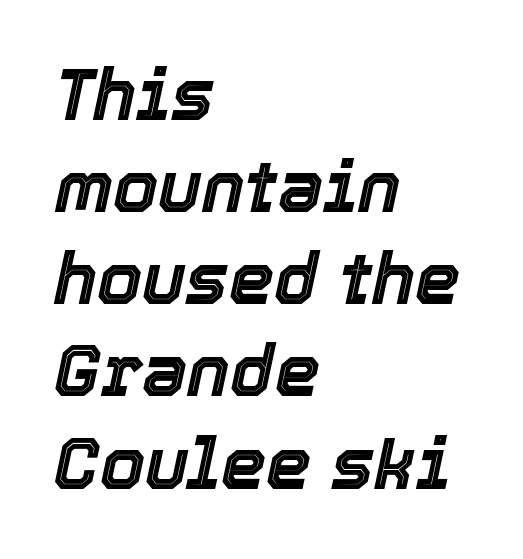
Rendered with sloped, italic letterforms. These lines are rendered in a variable-pitch font. Nothing unusual about the tracking: characters are spaced as the font intends. The typesetter chose a ragged-right arrangement here. Lines of text with bare space underneath. In terms of leading, this rendering sits right in the middle.
